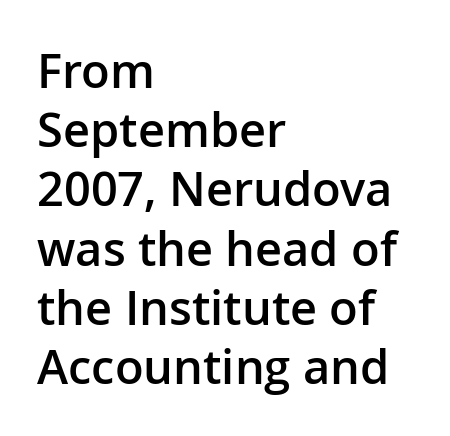
Line starts are locked; line ends wander. No extra tracking has been applied to these lines. Classification — sans serif. Clear beneath every line of the passage. Vertical spacing — default.
